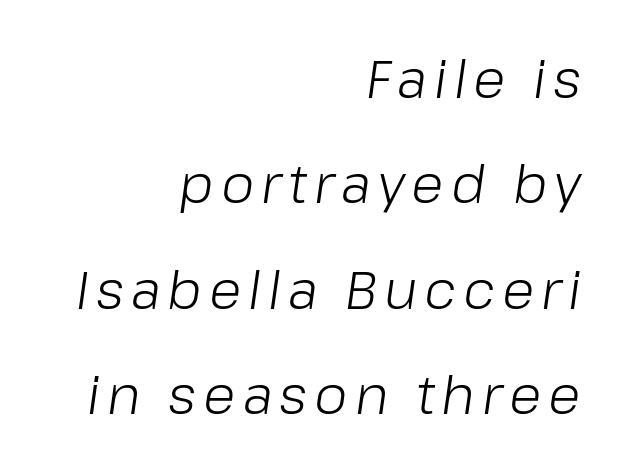
{"italic": "yes", "lean": "right", "slant_degrees": 8, "bold": "no", "weight": "light", "width": "normal", "stroke_contrast": "low", "x_height": "medium", "monospaced": "no", "underline": "no", "align": "right", "line_spacing": "loose", "line_spacing_ratio": 1.99, "glyph_px": 53}
